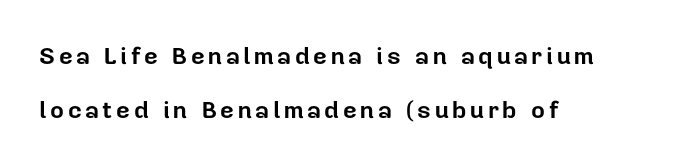
A dark, heavy texture on the line: the type is bold. The area under the type is left untouched. Loosely led — the rows are spread out. A roman cut, with each character standing at attention. The lines in this sample share a left origin and differ only in where they stop.
